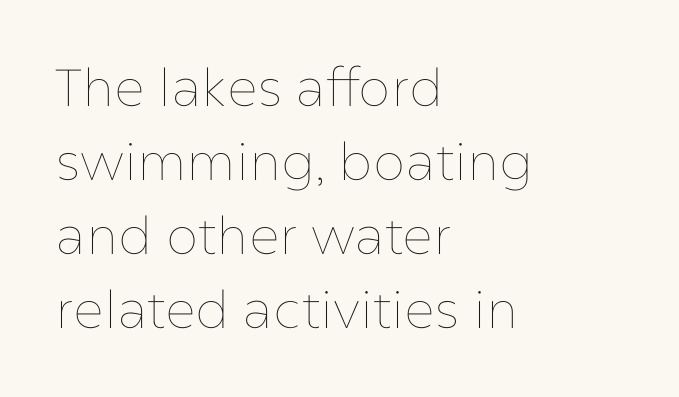
Q: Is the text bold? A: No.
Q: Is the text italic (slanted)? A: No, it is upright.
Q: Is the text underlined? A: No.
Q: How is the paragraph aligned? A: Left-aligned.
Q: Is the spacing between letters normal or unusually wide? A: Normal.
Q: Is the spacing between lines tight, normal or loose? A: Normal.
Q: Width (condensed, normal, or wide)? A: Normal.
Q: Stroke contrast? A: Low.
Q: x-height? A: Medium.
Q: Monospaced? A: No.
